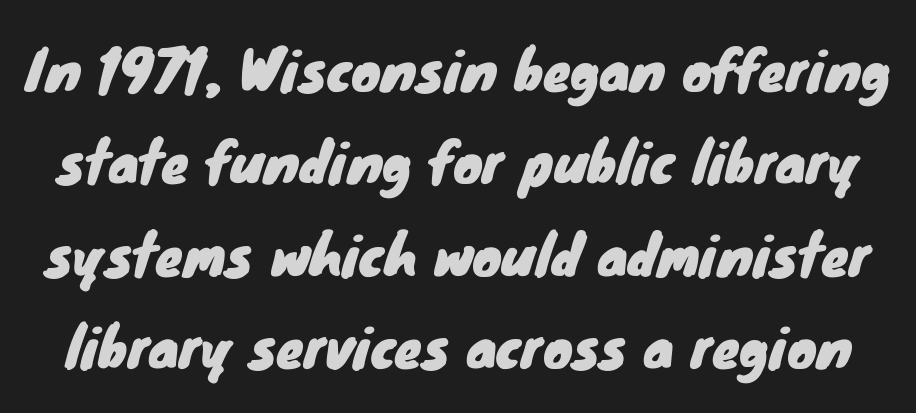
The image shows 55 px sans-serif type; set normal line spacing (1.68x), normal letter spacing, not underlined; low stroke contrast and a small x-height.
